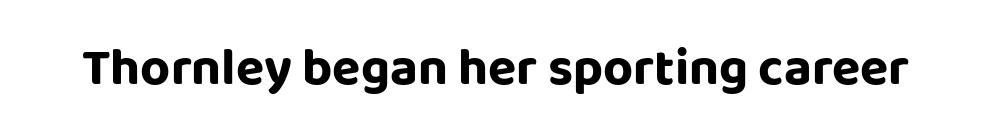
The image shows 52 px sans-serif type, upright; set normal letter spacing, not underlined; low stroke contrast and a large x-height.
